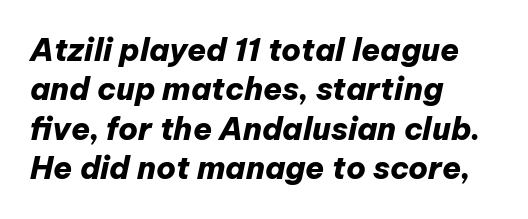
How would I describe the line gaps? Plain and ordinary. When letters slant like this, we call the style italic. Heft: maximum for text — a bold. The words here are not underlined. Between one letter and the next there's only the usual sliver of space.
